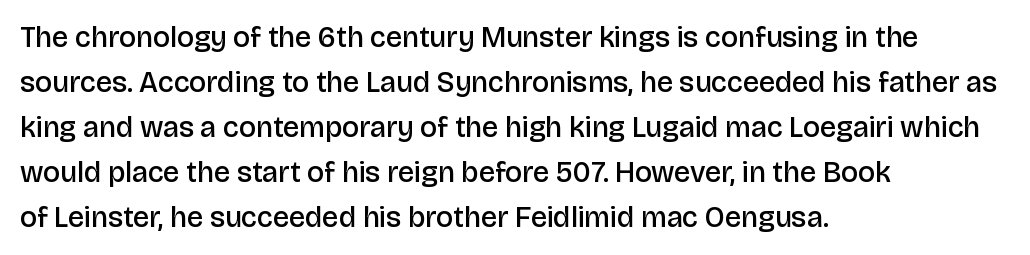
Notice how the stems are strictly vertical — no italics here. Varying glyph widths throughout — classic text-font behaviour. This is sans-serif lettering, the kind often seen on screens and signage. Check the space under the baseline: it is left empty. If you drew a ruler down the left edge, every line would touch it. Does extra space separate the letters? No, they use regular spacing.
